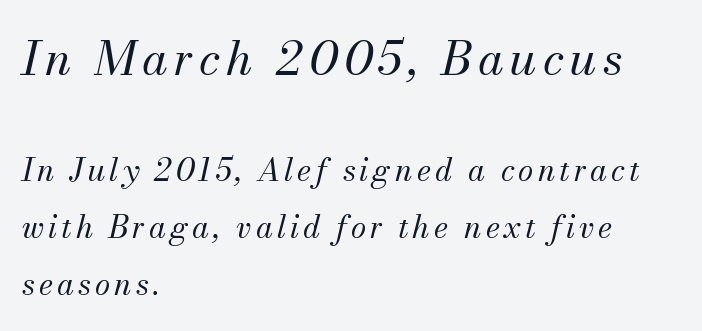
{"serif": "yes", "italic": "yes", "lean": "right", "slant_degrees": 13, "bold": "no", "weight": "regular", "width": "normal", "stroke_contrast": "medium", "x_height": "small", "monospaced": "no", "underline": "no", "align": "left", "line_spacing_ratio": 1.84, "larger_block": "first", "size_ratio": 1.52, "glyph_px": 47}
